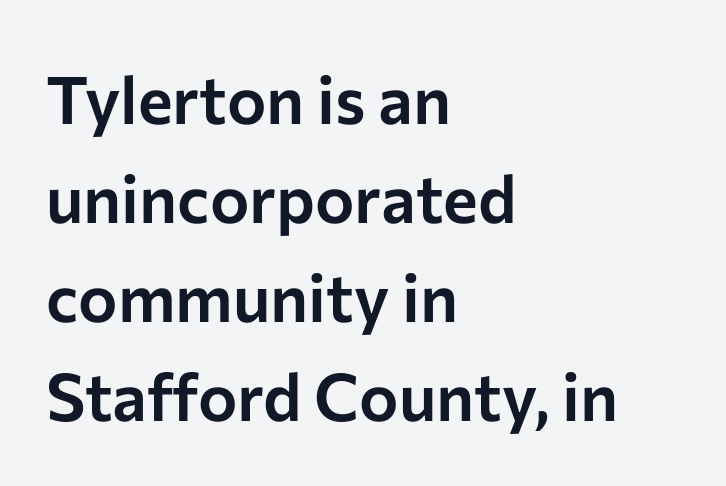
Q: Is the text italic (slanted)? A: No, it is upright.
Q: Is the typeface a serif or a sans-serif typeface? A: Sans-serif.
Q: Is the text underlined? A: No.
Q: How is the paragraph aligned? A: Left-aligned.
Q: Is the spacing between letters normal or unusually wide? A: Normal.
Q: Is the spacing between lines tight, normal or loose? A: Normal.
Q: Width (condensed, normal, or wide)? A: Normal.
Q: Stroke contrast? A: Low.
Q: x-height? A: Medium.
Q: Monospaced? A: No.
